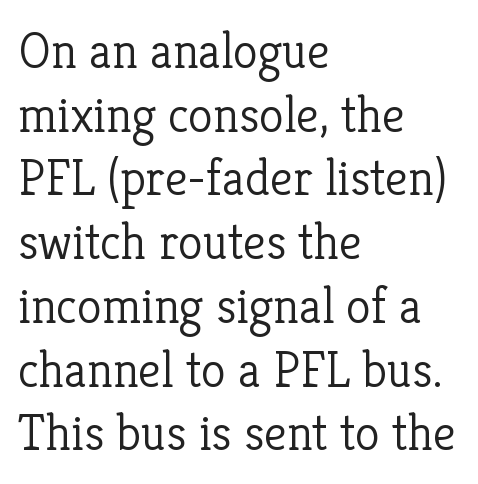
Weight: in the light-to-regular range. Each line starts at the same left margin while the right side varies. Look at the bottom of the vertical strokes: they flare into serifs here. Posture: straight, roman, zero tilt. Inter-character spacing is left at the font's built-in metrics. Clear beneath every line of the passage.
